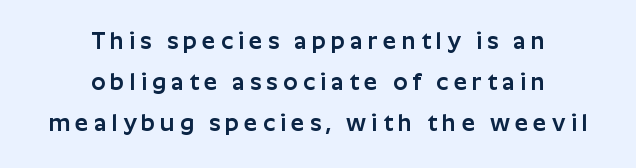
{"italic": "no", "underline": "no", "align": "center", "line_spacing_ratio": 1.78, "letter_spacing": "wide", "letter_spacing_em": 0.23, "glyph_px": 23}
